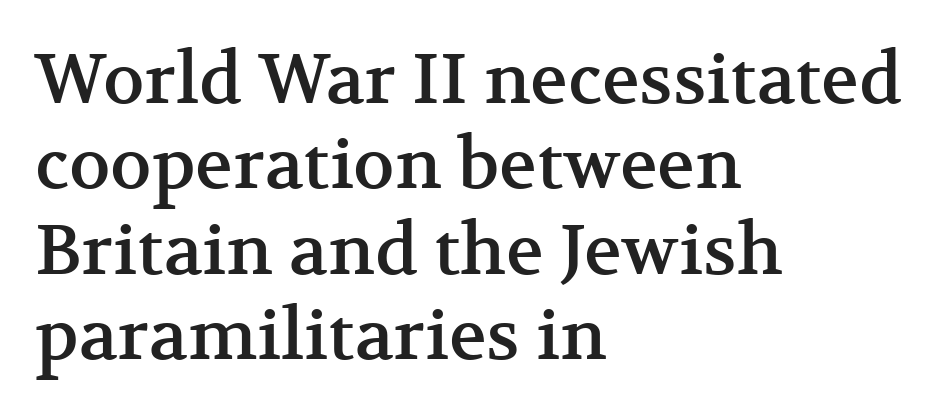
The image shows 70 px serif type, upright; set left-aligned, line spacing 1.22x, normal letter spacing, not underlined; medium stroke contrast and a medium x-height.
